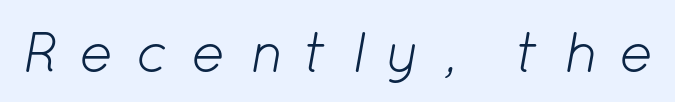
Q: Is the text bold? A: No.
Q: Is the text italic (slanted)? A: Yes, it leans right by about 12 degrees.
Q: Is the text underlined? A: No.
Q: Is the spacing between letters normal or unusually wide? A: Unusually wide.
Q: Width (condensed, normal, or wide)? A: Normal.
Q: Stroke contrast? A: Low.
Q: x-height? A: Medium.
Q: Monospaced? A: No.
